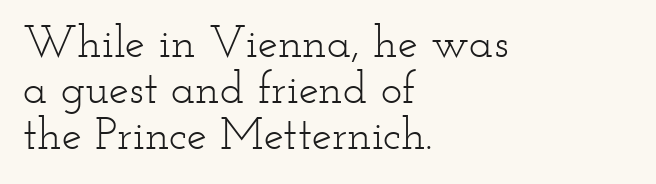
{"serif": "yes", "italic": "no", "bold": "no", "weight": "light", "width": "wide", "stroke_contrast": "low", "x_height": "small", "monospaced": "no", "underline": "no", "align": "left", "line_spacing": "tight", "line_spacing_ratio": 1.02, "letter_spacing": "normal", "letter_spacing_em": 0.0, "glyph_px": 45}
